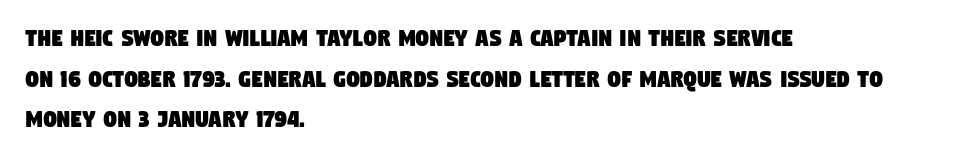
The image shows 26 px text type; set left-aligned, normal line spacing (1.56x), normal letter spacing, not underlined.
